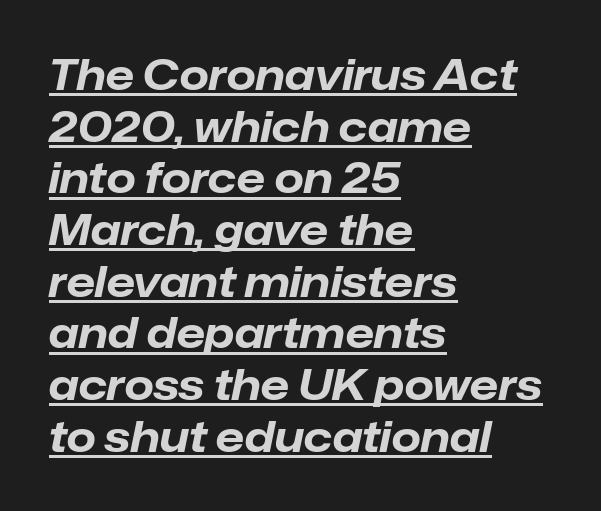
This rendering uses left alignment, leaving the right contour irregular. Tall strokes in this sample are angled rather than plumb. In designer terms, the underline attribute is active on this setting. Here the glyphs are tracked normally, forming tight word shapes. A typesetter would call this proportional, since set widths differ per character. Strokes here are thick enough to call this a true bold.
